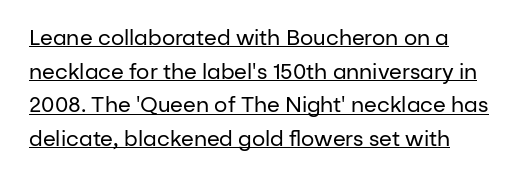
{"italic": "no", "bold": "no", "underline": "yes", "line_spacing": "normal", "line_spacing_ratio": 1.6, "letter_spacing": "normal", "letter_spacing_em": 0.0, "glyph_px": 21}
